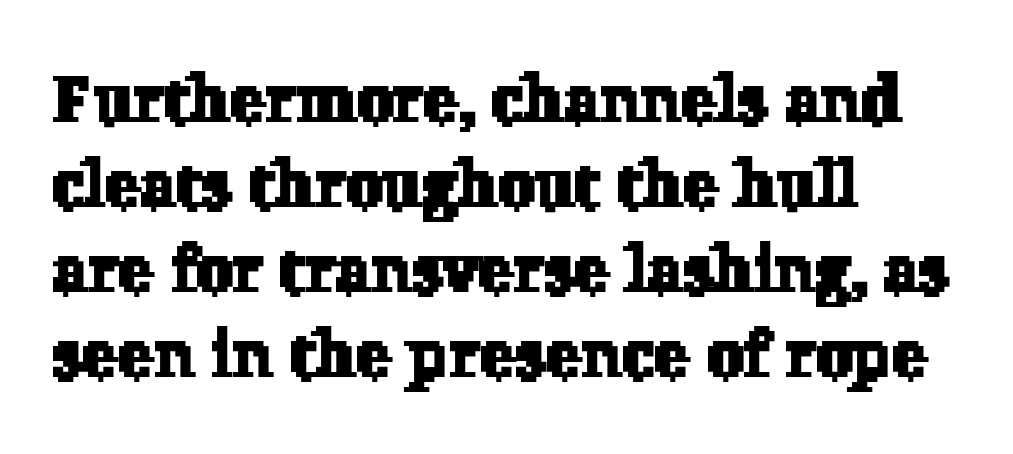
{"serif": "yes", "width": "normal", "stroke_contrast": "low", "x_height": "medium", "monospaced": "no", "underline": "no", "align": "left", "line_spacing": "normal", "line_spacing_ratio": 1.29, "letter_spacing": "normal", "letter_spacing_em": 0.0, "glyph_px": 66}
